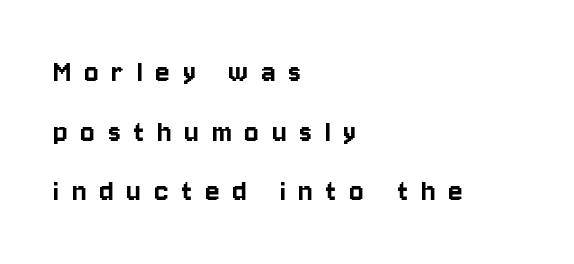
{"serif": "no", "italic": "no", "width": "condensed", "stroke_contrast": "low", "x_height": "large", "monospaced": "no", "underline": "no", "align": "left", "line_spacing_ratio": 1.81, "letter_spacing": "wide", "letter_spacing_em": 0.4, "glyph_px": 33}
